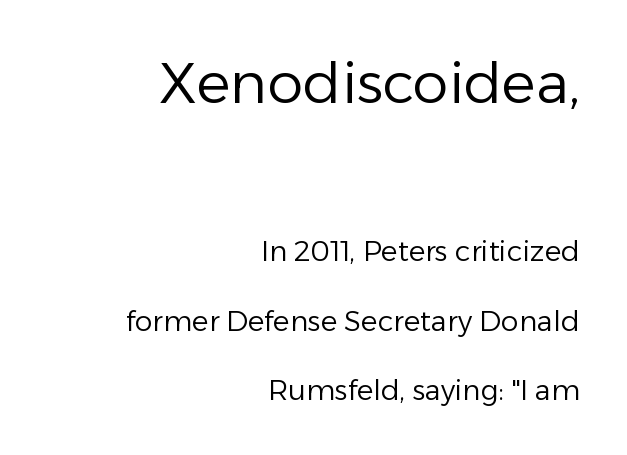
{"serif": "no", "italic": "no", "bold": "no", "weight": "regular", "width": "normal", "stroke_contrast": "low", "x_height": "medium", "monospaced": "no", "underline": "no", "align": "right", "line_spacing": "loose", "line_spacing_ratio": 2.47, "letter_spacing": "normal", "letter_spacing_em": 0.0, "larger_block": "first", "size_ratio": 2.04, "glyph_px": 57}
